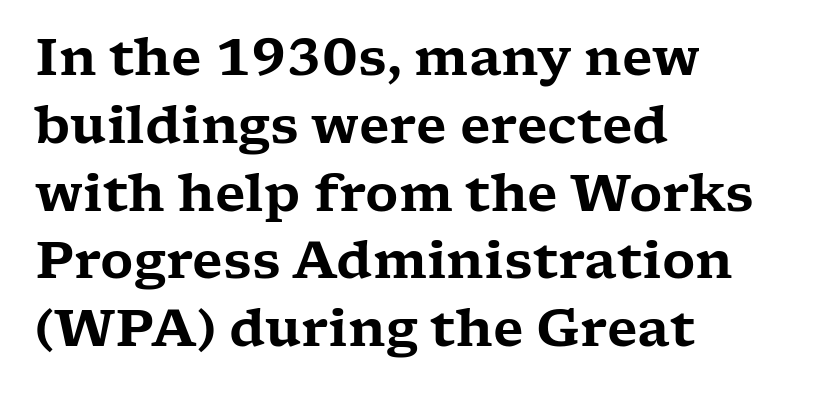
{"serif": "yes", "italic": "no", "width": "wide", "stroke_contrast": "low", "x_height": "medium", "monospaced": "no", "underline": "no", "align": "left", "line_spacing": "normal", "line_spacing_ratio": 1.33, "letter_spacing": "normal", "letter_spacing_em": 0.0, "glyph_px": 51}
